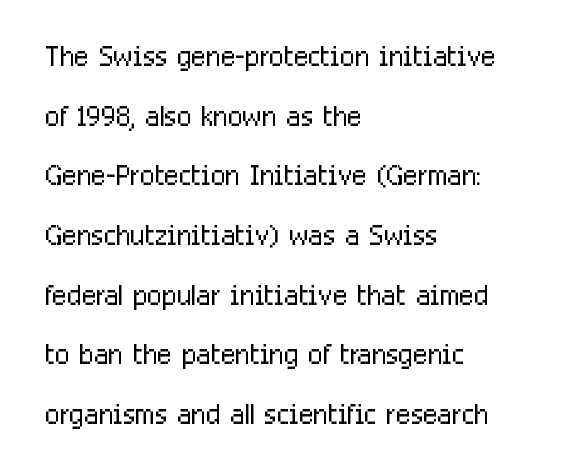
{"serif": "no", "italic": "no", "bold": "no", "weight": "light", "width": "condensed", "stroke_contrast": "low", "x_height": "medium", "monospaced": "no", "underline": "no", "align": "left", "line_spacing": "normal", "line_spacing_ratio": 1.53, "letter_spacing": "normal", "letter_spacing_em": 0.0, "glyph_px": 39}
